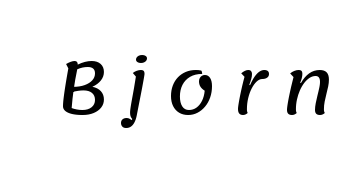
{"serif": "no", "width": "normal", "stroke_contrast": "low", "x_height": "large", "monospaced": "no", "underline": "no", "glyph_px": 72}
